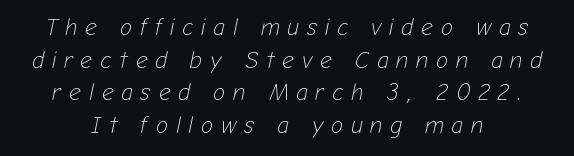
Q: Is the text bold? A: No.
Q: Is the text italic (slanted)? A: Yes, it leans right by about 12 degrees.
Q: Is the text underlined? A: No.
Q: How is the paragraph aligned? A: Centered.
Q: Is the spacing between letters normal or unusually wide? A: Unusually wide.
Q: Is the spacing between lines tight, normal or loose? A: Normal.
